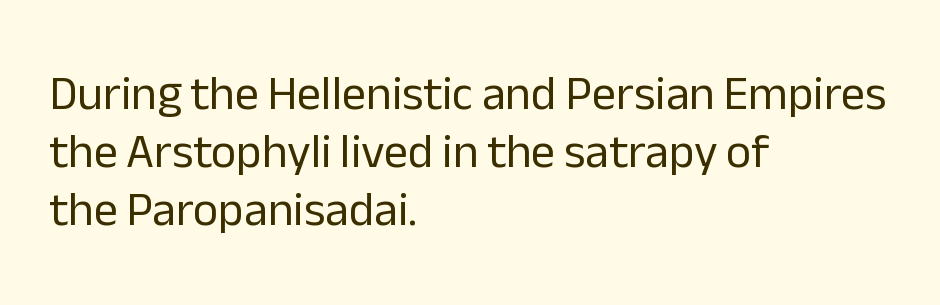
The image shows 48 px regular-weight sans-serif type, upright; set left-aligned, line spacing 1.21x, normal letter spacing, not underlined; low stroke contrast and a medium x-height.
